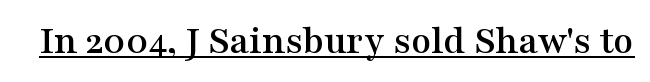
The image shows 41 px wide serif type, upright; set normal letter spacing, underlined; medium stroke contrast and a medium x-height.
